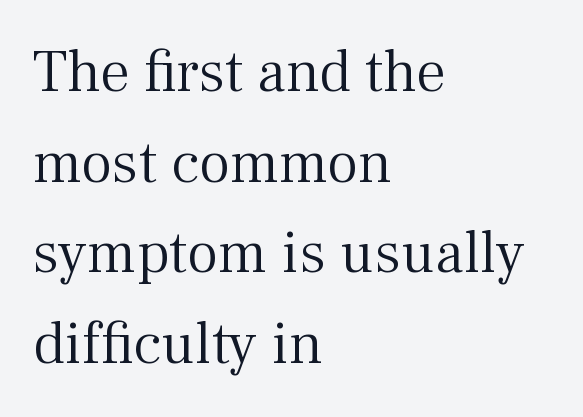
Q: Is the text bold? A: No.
Q: Is the text italic (slanted)? A: No, it is upright.
Q: Is the typeface a serif or a sans-serif typeface? A: Serif.
Q: Is the text underlined? A: No.
Q: How is the paragraph aligned? A: Left-aligned.
Q: Is the spacing between letters normal or unusually wide? A: Normal.
Q: Is the spacing between lines tight, normal or loose? A: Normal.
Q: Width (condensed, normal, or wide)? A: Normal.
Q: Stroke contrast? A: Medium.
Q: x-height? A: Medium.
Q: Monospaced? A: No.
